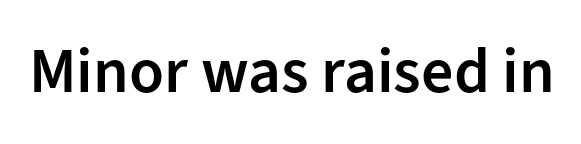
The image shows 64 px semibold sans-serif type, upright; set normal letter spacing, not underlined; low stroke contrast and a medium x-height.
